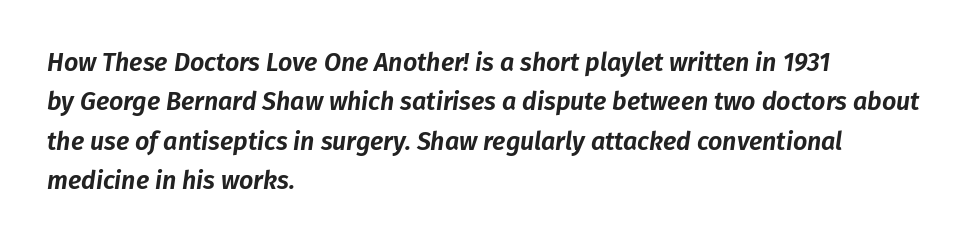
{"italic": "yes", "lean": "right", "slant_degrees": 8, "underline": "no", "align": "left", "line_spacing": "normal", "line_spacing_ratio": 1.58, "letter_spacing": "normal", "letter_spacing_em": 0.0, "glyph_px": 25}
